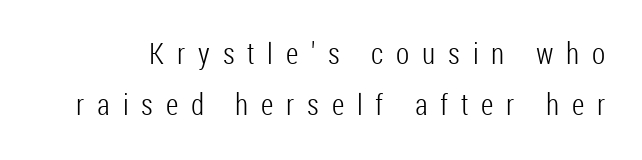
Q: Is the text bold? A: No.
Q: Is the text italic (slanted)? A: No, it is upright.
Q: Is the typeface a serif or a sans-serif typeface? A: Sans-serif.
Q: Is the text underlined? A: No.
Q: Is the spacing between letters normal or unusually wide? A: Unusually wide.
Q: Width (condensed, normal, or wide)? A: Condensed.
Q: Stroke contrast? A: Low.
Q: x-height? A: Medium.
Q: Monospaced? A: No.
